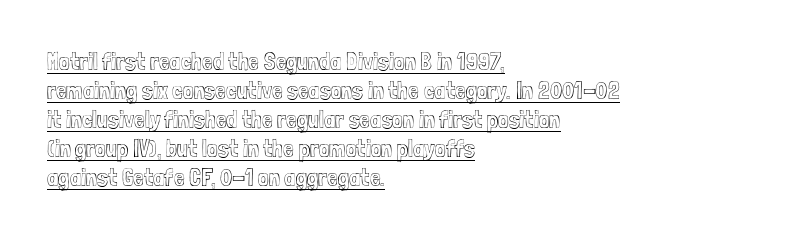
The image shows 24 px text type, upright; set left-aligned, line spacing 1.21x, normal letter spacing, underlined.
